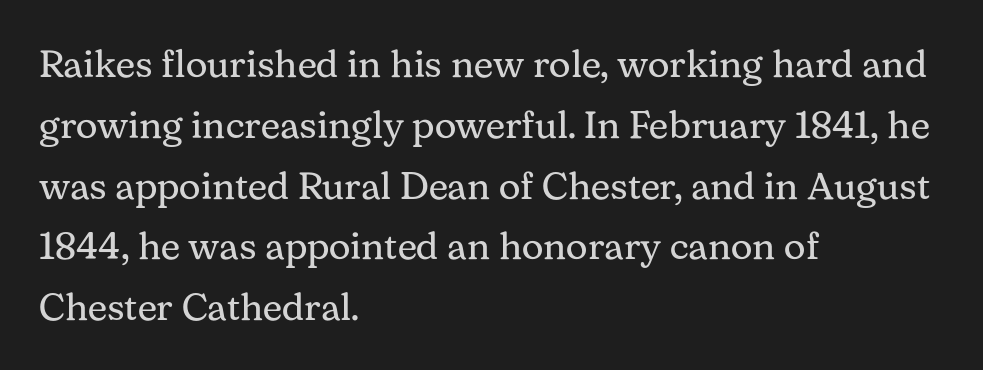
Does the type have serifs? Yes, each stem ends in a small foot. Letters have the restrained weight of plain body copy at most. These lines are set flush left with a ragged right edge. The passage shown has conventional tracking throughout.
